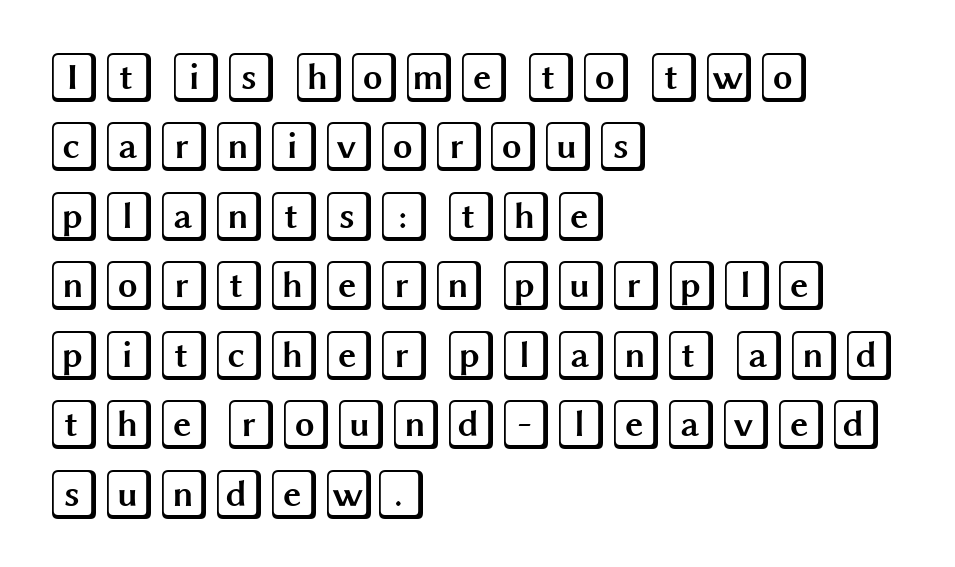
Q: Is the text italic (slanted)? A: No, it is upright.
Q: Is the text underlined? A: No.
Q: How is the paragraph aligned? A: Left-aligned.
Q: Is the spacing between letters normal or unusually wide? A: Normal.
Q: Is the spacing between lines tight, normal or loose? A: Normal.
Q: Width (condensed, normal, or wide)? A: Wide.
Q: x-height? A: Large.
